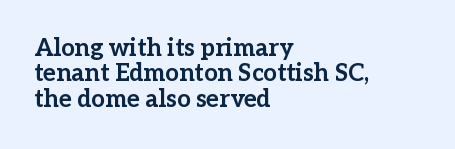
Very little white space separates one row of letters from the next. A clean baseline with only descenders dipping below it. Typesetter's note: full bold, strokes at maximum text heaviness. The compositor pushed each line to the left boundary. The lettering holds an erect, upright posture throughout.
